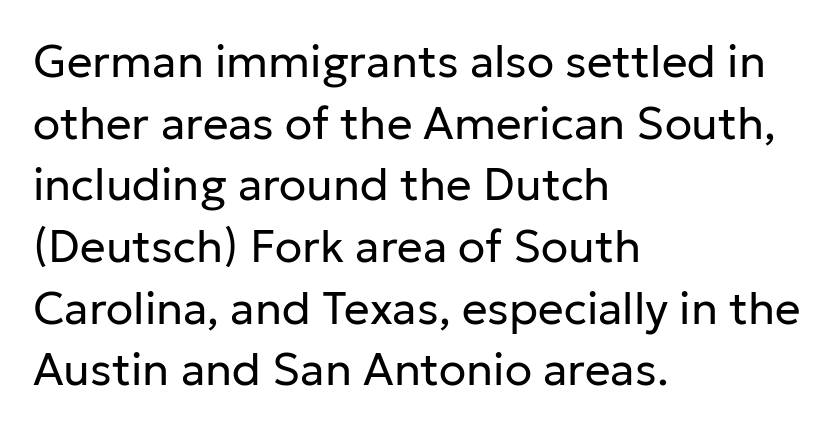
Q: Is the text bold? A: No.
Q: Is the text italic (slanted)? A: No, it is upright.
Q: Is the typeface a serif or a sans-serif typeface? A: Sans-serif.
Q: Is the text underlined? A: No.
Q: How is the paragraph aligned? A: Left-aligned.
Q: Is the spacing between letters normal or unusually wide? A: Normal.
Q: Is the spacing between lines tight, normal or loose? A: Normal.
Q: Width (condensed, normal, or wide)? A: Normal.
Q: Stroke contrast? A: Low.
Q: x-height? A: Medium.
Q: Monospaced? A: No.
